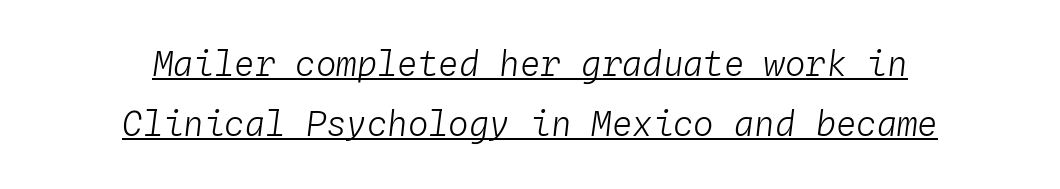
The image shows 34 px light type, italic (leaning right), monospaced; set centered, line spacing 1.77x, normal letter spacing, underlined; low stroke contrast and a medium x-height.
